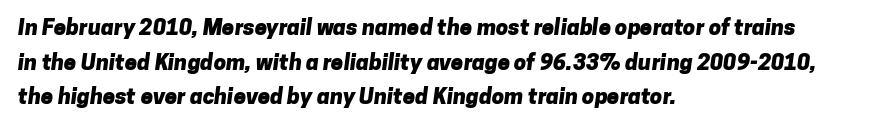
The image shows 22 px bold type; set left-aligned, normal line spacing (1.57x), normal letter spacing, not underlined.
